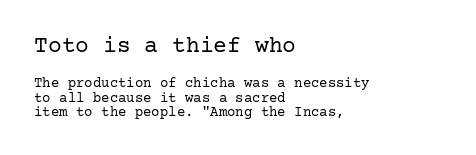
{"italic": "no", "bold": "no", "underline": "no", "align": "left", "line_spacing": "tight", "line_spacing_ratio": 1.03, "letter_spacing": "normal", "letter_spacing_em": 0.0, "larger_block": "first", "size_ratio": 1.64, "glyph_px": 23}
